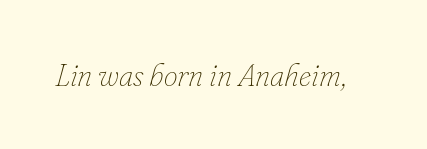
Is this a fixed-width face? No — the glyphs have proportional, varying widths. Unmarked baselines from the first word to the last. Style check: oblique. Counters stay open thanks to moderate or lighter strokes. Nobody touched the tracking dial on this one.
